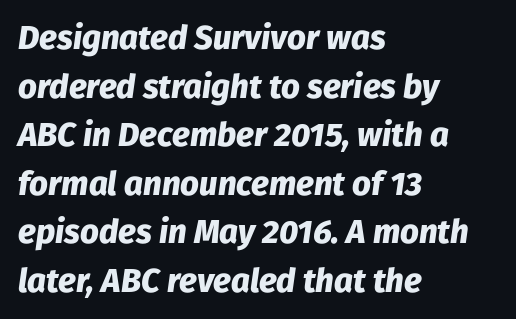
{"italic": "yes", "lean": "right", "slant_degrees": 8, "bold": "yes", "weight": "heavy", "width": "normal", "stroke_contrast": "low", "x_height": "medium", "monospaced": "no", "underline": "no", "align": "left", "line_spacing": "normal", "line_spacing_ratio": 1.47, "letter_spacing": "normal", "letter_spacing_em": 0.0, "glyph_px": 33}
